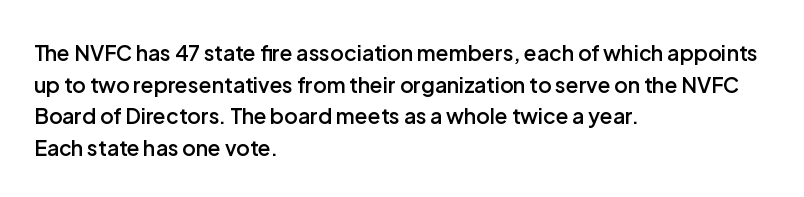
{"italic": "no", "bold": "semi", "underline": "no", "align": "left", "line_spacing": "normal", "line_spacing_ratio": 1.51, "letter_spacing": "normal", "letter_spacing_em": 0.0, "glyph_px": 21}
